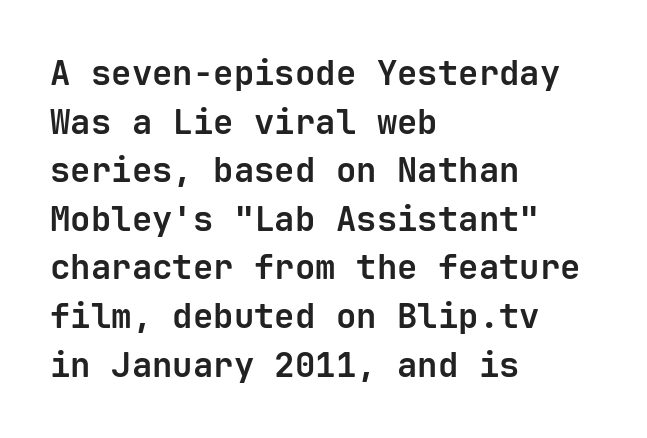
Normally led — the rows are evenly, conventionally spaced. No feet cap the strokes, marking this as sans-serif type. The ragged edge is on the right, which tells us the setting is flush left. Plenty of ink on the page — the face is bold. The tracking reads as untouched default to a designer's eye. In terms of posture, this sample is upright.
